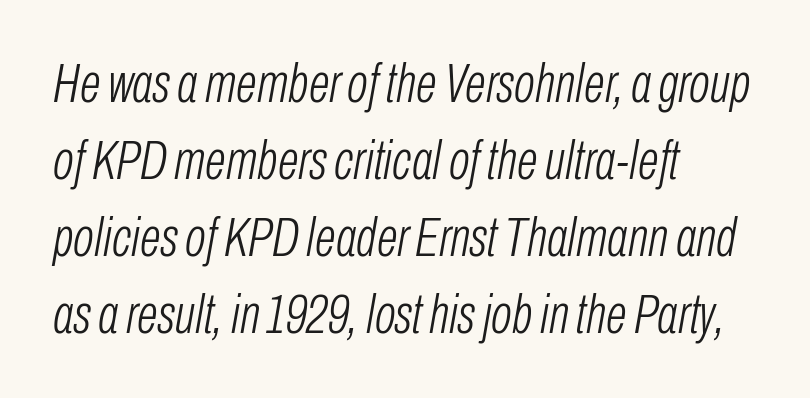
Q: Is the text bold? A: No.
Q: Is the text italic (slanted)? A: Yes, it leans right by about 10 degrees.
Q: Is the text underlined? A: No.
Q: How is the paragraph aligned? A: Left-aligned.
Q: Is the spacing between letters normal or unusually wide? A: Normal.
Q: Is the spacing between lines tight, normal or loose? A: Normal.
Q: Width (condensed, normal, or wide)? A: Condensed.
Q: Stroke contrast? A: Low.
Q: x-height? A: Medium.
Q: Monospaced? A: No.
